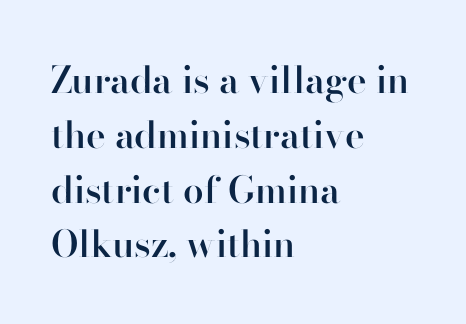
The image shows 37 px semibold sans-serif type, upright; set left-aligned, normal line spacing (1.48x), normal letter spacing, not underlined; high stroke contrast and a small x-height.
